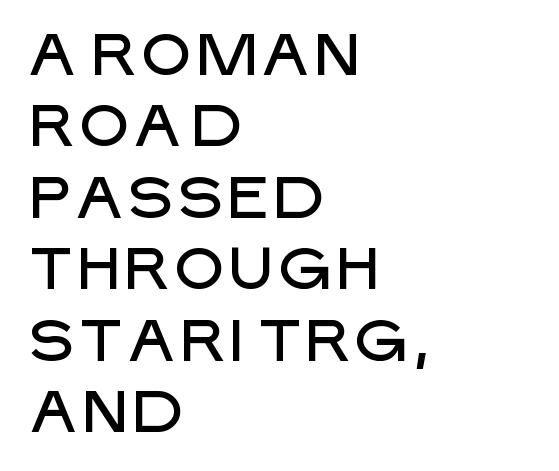
Q: Is the text italic (slanted)? A: No, it is upright.
Q: Is the typeface a serif or a sans-serif typeface? A: Sans-serif.
Q: Is the text underlined? A: No.
Q: How is the paragraph aligned? A: Left-aligned.
Q: Is the spacing between letters normal or unusually wide? A: Normal.
Q: Width (condensed, normal, or wide)? A: Normal.
Q: Stroke contrast? A: Low.
Q: x-height? A: Large.
Q: Monospaced? A: No.
